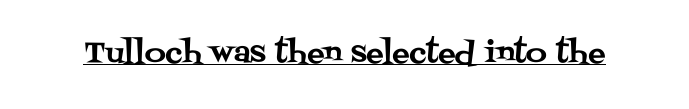
The image shows 29 px serif type, upright; set normal letter spacing, underlined; medium stroke contrast and a large x-height.
